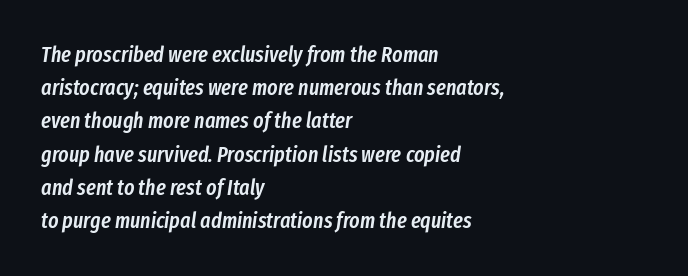
The image shows 22 px text type, italic (leaning right); set left-aligned, normal line spacing (1.51x), normal letter spacing, not underlined.
